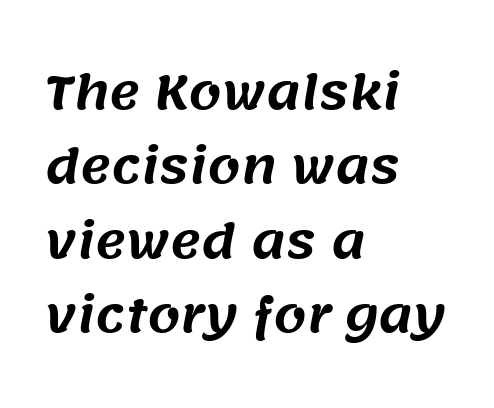
Q: Is the typeface a serif or a sans-serif typeface? A: Sans-serif.
Q: Is the text underlined? A: No.
Q: How is the paragraph aligned? A: Left-aligned.
Q: Is the spacing between letters normal or unusually wide? A: Normal.
Q: Is the spacing between lines tight, normal or loose? A: Normal.
Q: Width (condensed, normal, or wide)? A: Normal.
Q: Stroke contrast? A: Medium.
Q: x-height? A: Large.
Q: Monospaced? A: No.
